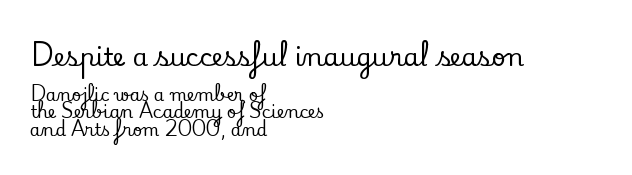
Does the copy run flush right? No — it runs flush left. Look at the tracking — it's just the regular setting, nothing added. Which chunk is bigger? The first one — the top block dwarfs the bottom. This sample trades vertical openness for compactness between lines. Each row of text sits above clean, open space. The type sits square on the baseline with zero lean.
